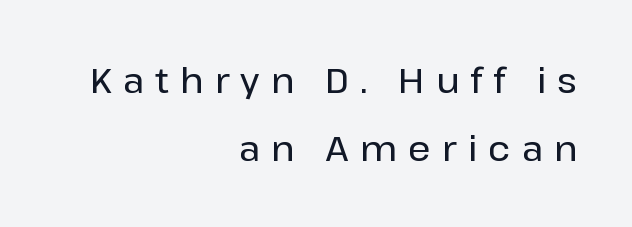
Q: Is the text italic (slanted)? A: No, it is upright.
Q: Is the typeface a serif or a sans-serif typeface? A: Sans-serif.
Q: Is the text underlined? A: No.
Q: How is the paragraph aligned? A: Right-aligned.
Q: Is the spacing between letters normal or unusually wide? A: Unusually wide.
Q: Is the spacing between lines tight, normal or loose? A: Loose.
Q: Width (condensed, normal, or wide)? A: Normal.
Q: Stroke contrast? A: Low.
Q: x-height? A: Medium.
Q: Monospaced? A: No.
